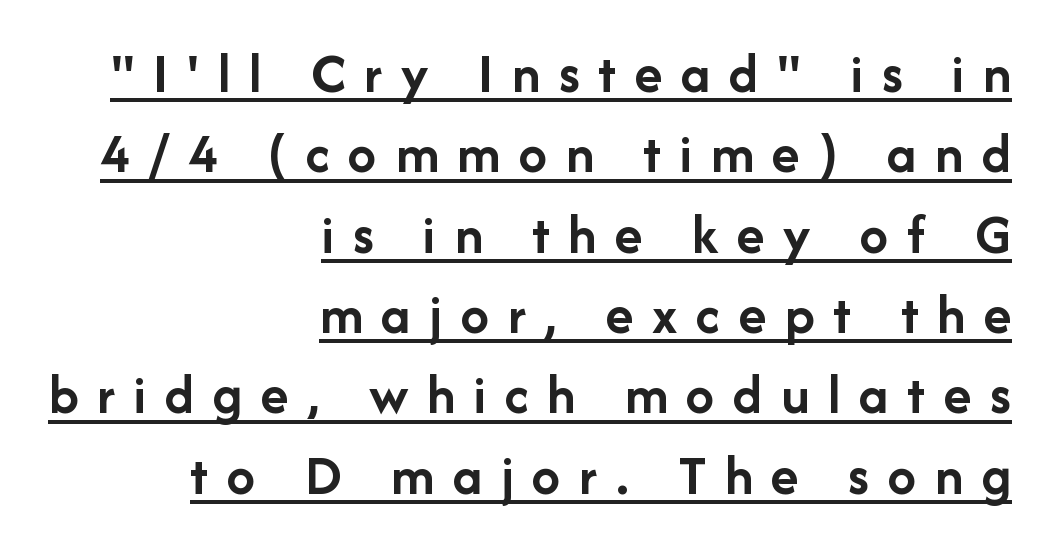
Q: Is the text bold? A: Yes.
Q: Is the text italic (slanted)? A: No, it is upright.
Q: Is the typeface a serif or a sans-serif typeface? A: Sans-serif.
Q: Is the text underlined? A: Yes.
Q: How is the paragraph aligned? A: Right-aligned.
Q: Is the spacing between letters normal or unusually wide? A: Unusually wide.
Q: Is the spacing between lines tight, normal or loose? A: Normal.
Q: Width (condensed, normal, or wide)? A: Normal.
Q: Stroke contrast? A: Low.
Q: x-height? A: Medium.
Q: Monospaced? A: No.
